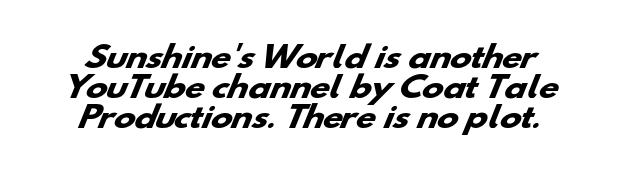
Q: Is the text bold? A: Yes.
Q: Is the typeface a serif or a sans-serif typeface? A: Sans-serif.
Q: Is the text underlined? A: No.
Q: Is the spacing between letters normal or unusually wide? A: Normal.
Q: Is the spacing between lines tight, normal or loose? A: Tight.
Q: Width (condensed, normal, or wide)? A: Wide.
Q: Stroke contrast? A: Low.
Q: x-height? A: Small.
Q: Monospaced? A: No.
